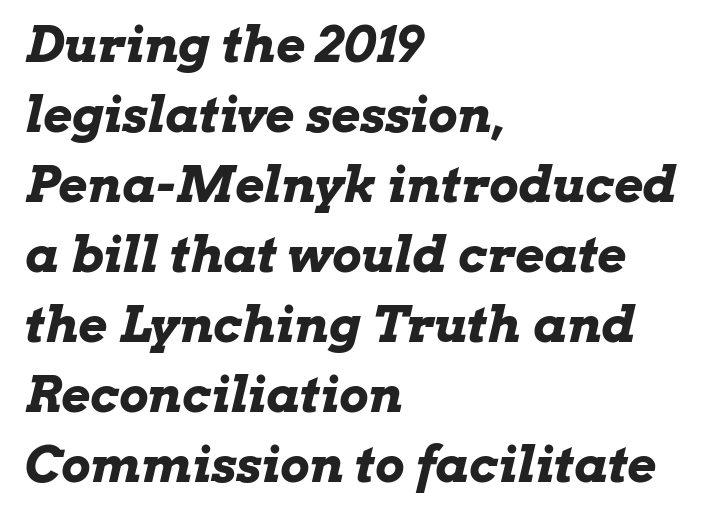
{"italic": "yes", "lean": "right", "slant_degrees": 13, "bold": "yes", "weight": "bold", "width": "wide", "stroke_contrast": "low", "x_height": "medium", "monospaced": "no", "underline": "no", "align": "left", "line_spacing": "normal", "line_spacing_ratio": 1.4, "letter_spacing": "normal", "letter_spacing_em": 0.0, "glyph_px": 50}
